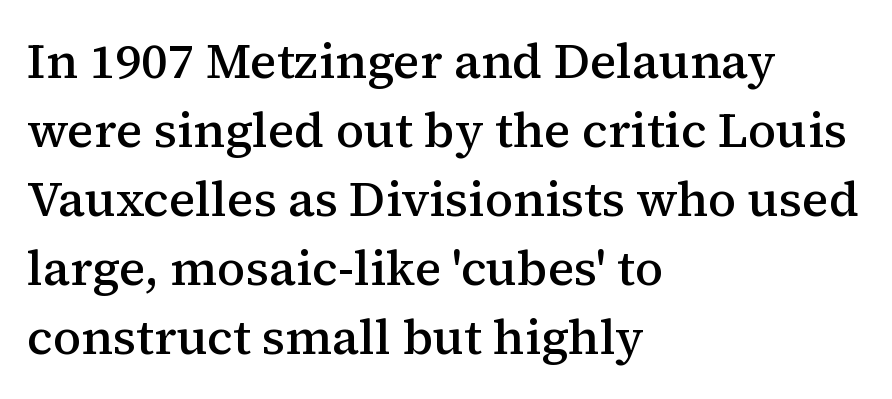
The image shows 49 px semibold serif type, upright; set left-aligned, normal line spacing (1.41x), normal letter spacing, not underlined; medium stroke contrast and a medium x-height.
